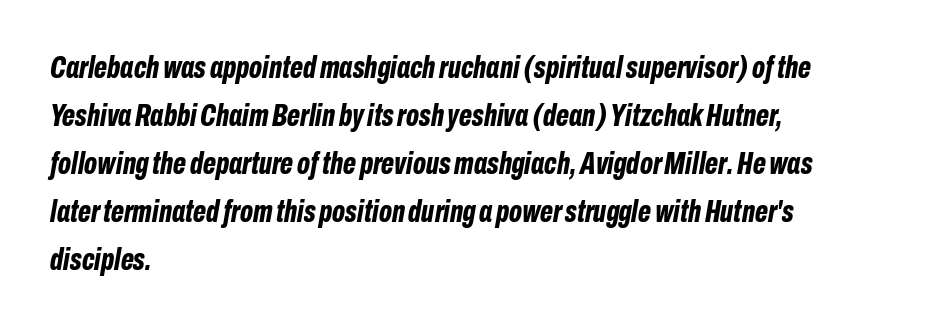
{"italic": "yes", "lean": "right", "slant_degrees": 10, "bold": "yes", "weight": "bold", "width": "condensed", "stroke_contrast": "low", "x_height": "medium", "monospaced": "no", "underline": "no", "align": "left", "line_spacing": "normal", "line_spacing_ratio": 1.55, "letter_spacing": "normal", "letter_spacing_em": 0.0, "glyph_px": 31}
